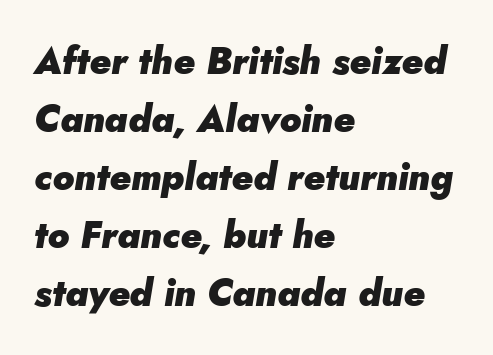
Q: Is the text bold? A: Yes.
Q: Is the text italic (slanted)? A: Yes, it leans right by about 5 degrees.
Q: Is the text underlined? A: No.
Q: How is the paragraph aligned? A: Left-aligned.
Q: Is the spacing between letters normal or unusually wide? A: Normal.
Q: Is the spacing between lines tight, normal or loose? A: Normal.
Q: Width (condensed, normal, or wide)? A: Normal.
Q: Stroke contrast? A: Low.
Q: x-height? A: Small.
Q: Monospaced? A: No.
